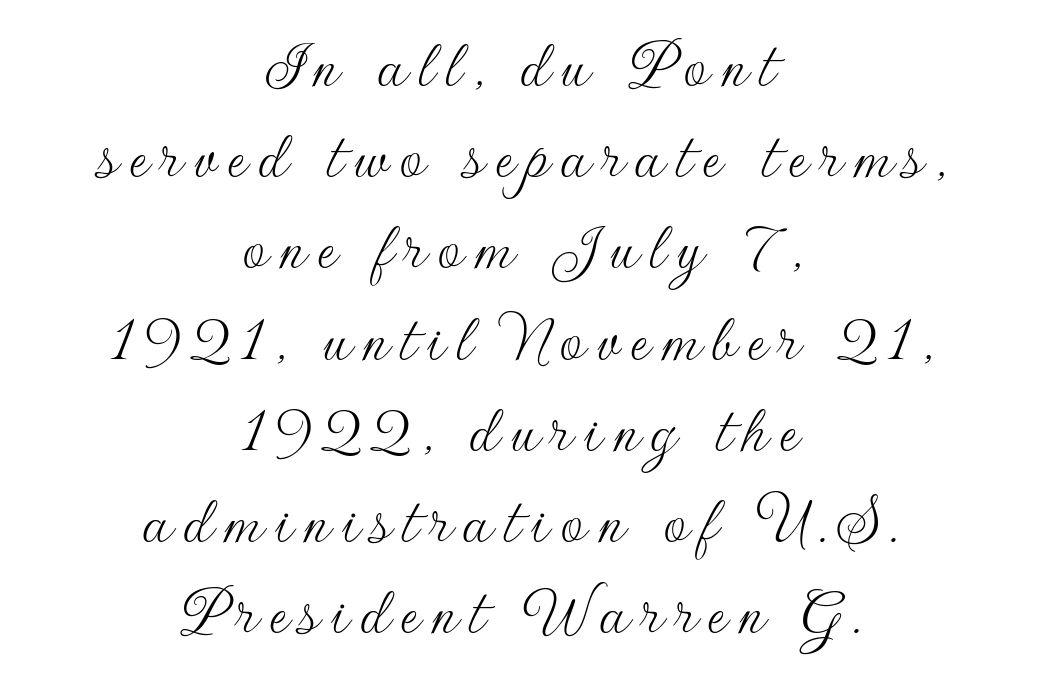
{"serif": "no", "bold": "no", "weight": "thin", "width": "normal", "stroke_contrast": "low", "x_height": "small", "monospaced": "no", "underline": "no", "align": "center", "line_spacing": "normal", "line_spacing_ratio": 1.25, "glyph_px": 73}
